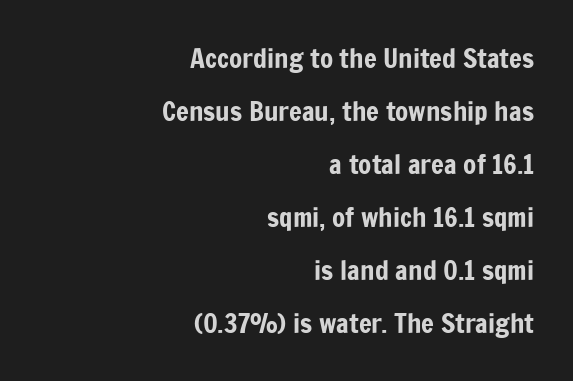
Type without underlining. The gaps between neighbouring characters are ordinary and unremarkable. You could fit nearly another row in the gap between these rows. Horizontally, the lines are justified to the trailing edge only.
